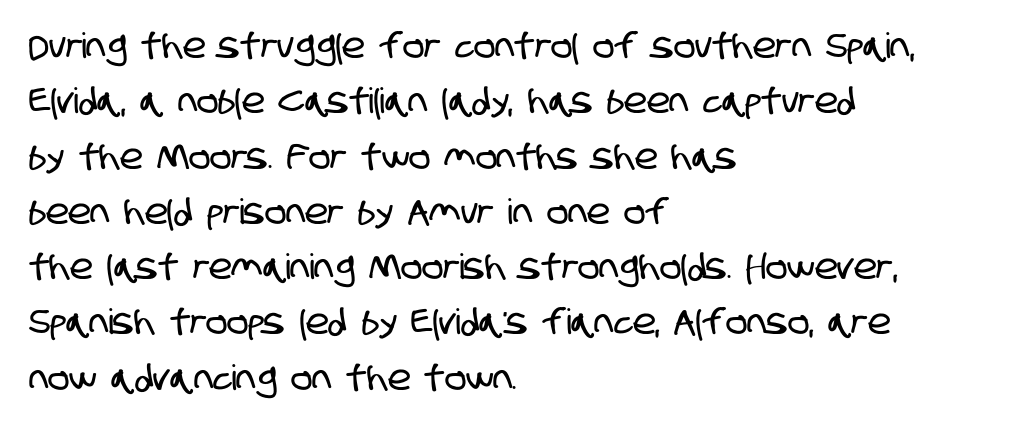
Q: Is the typeface a serif or a sans-serif typeface? A: Sans-serif.
Q: Is the text underlined? A: No.
Q: How is the paragraph aligned? A: Left-aligned.
Q: Is the spacing between letters normal or unusually wide? A: Normal.
Q: Is the spacing between lines tight, normal or loose? A: Normal.
Q: Width (condensed, normal, or wide)? A: Condensed.
Q: Stroke contrast? A: Low.
Q: x-height? A: Large.
Q: Monospaced? A: No.
